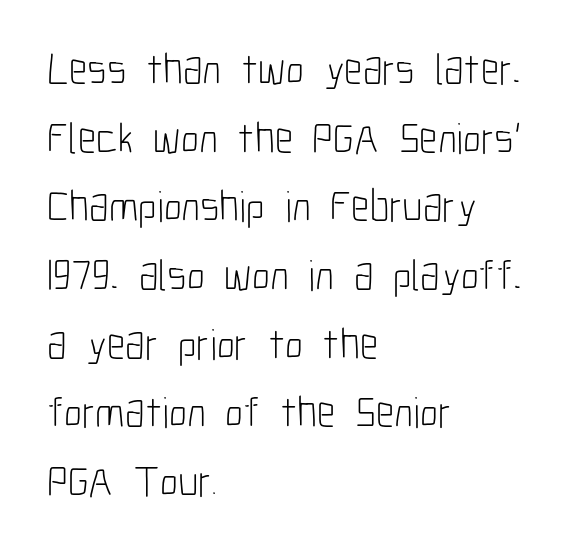
Varying glyph widths throughout — classic text-font behaviour. Letters have the restrained weight of plain body copy at most. Upright lettering throughout. Clear beneath every line of the passage.
